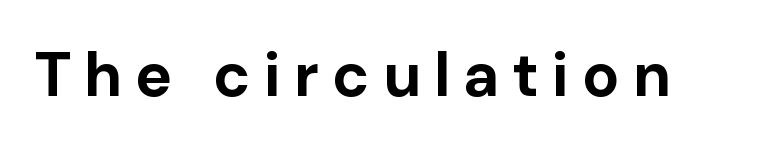
{"serif": "no", "italic": "no", "bold": "yes", "weight": "bold", "width": "normal", "stroke_contrast": "low", "x_height": "medium", "monospaced": "no", "underline": "no", "letter_spacing": "wide", "letter_spacing_em": 0.21, "glyph_px": 62}
